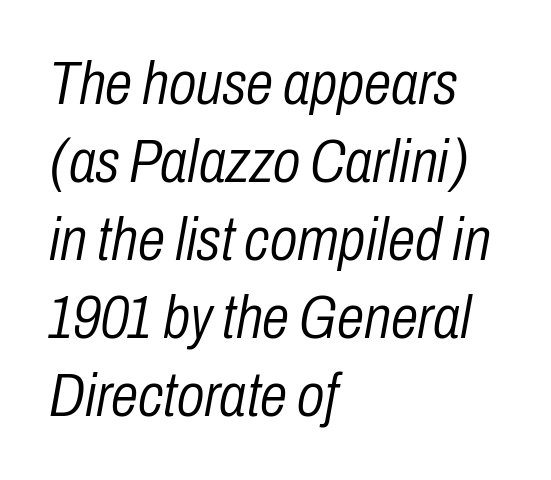
The image shows 62 px light, condensed type, italic (leaning right); set left-aligned, normal line spacing (1.26x), normal letter spacing, not underlined; low stroke contrast and a medium x-height.
